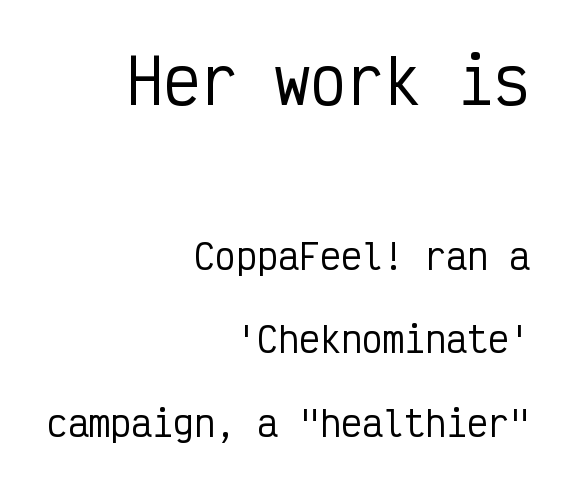
{"serif": "no", "italic": "no", "width": "condensed", "stroke_contrast": "low", "x_height": "medium", "monospaced": "yes", "underline": "no", "align": "right", "line_spacing": "loose", "line_spacing_ratio": 2.38, "letter_spacing": "normal", "letter_spacing_em": 0.0, "larger_block": "first", "size_ratio": 1.74, "glyph_px": 61}
